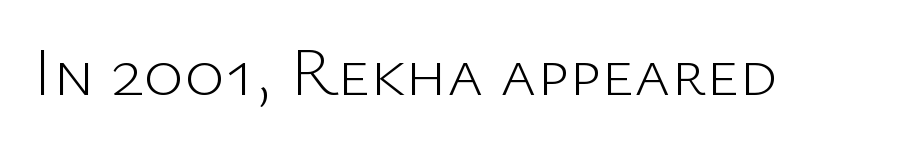
Q: Is the text bold? A: No.
Q: Is the text italic (slanted)? A: No, it is upright.
Q: Is the typeface a serif or a sans-serif typeface? A: Sans-serif.
Q: Is the text underlined? A: No.
Q: Is the spacing between letters normal or unusually wide? A: Normal.
Q: Width (condensed, normal, or wide)? A: Normal.
Q: Stroke contrast? A: Low.
Q: x-height? A: Medium.
Q: Monospaced? A: No.
